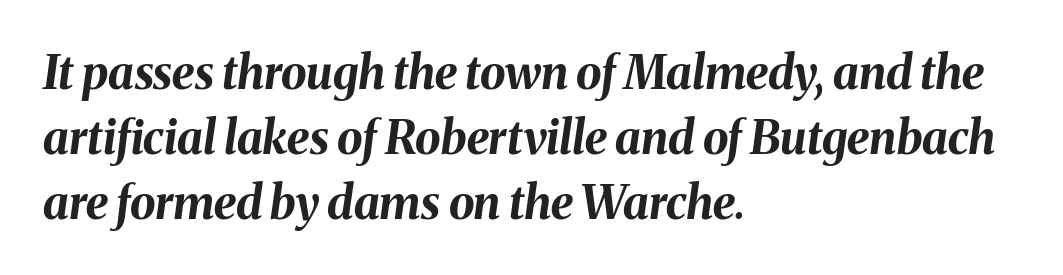
The image shows 46 px bold type, italic (leaning right); set left-aligned, normal line spacing (1.41x), normal letter spacing, not underlined; medium stroke contrast and a medium x-height.
